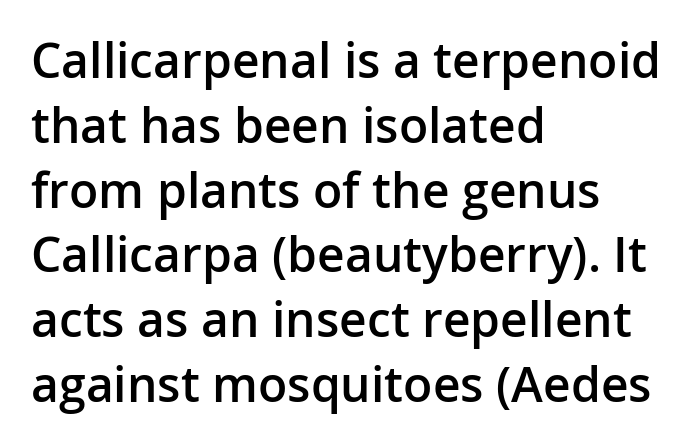
The letters stand upright; this is a roman face. Characters follow at the spacing the type designer built in. This rendering employs a face without finishing strokes, i.e., a sans-serif. Here the designer chose a conventional face with non-uniform glyph widths. Underlining? Definitely not there.
